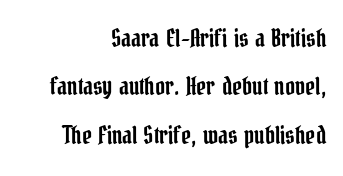
{"italic": "no", "underline": "no", "align": "right", "line_spacing": "loose", "line_spacing_ratio": 2.02, "letter_spacing": "normal", "letter_spacing_em": 0.0, "glyph_px": 24}
